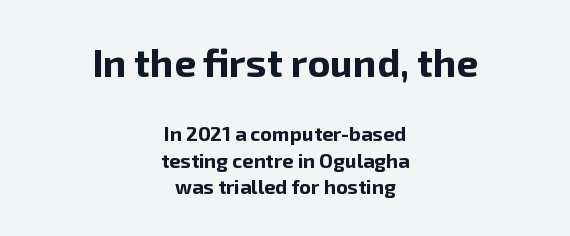
The image shows 39 px bold sans-serif type, upright; set centered, normal line spacing (1.33x), normal letter spacing, not underlined; the first (top) block is 1.95x larger; low stroke contrast and a medium x-height.
